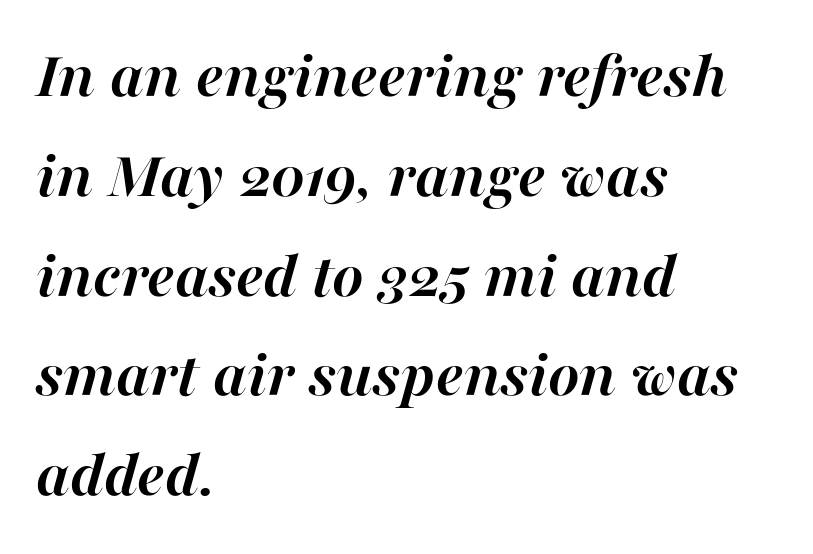
The leading is moderate, giving the passage an even texture. Spacing verdict: proportional, widths tailored to each character. Observe the ordinary spacing: letters are neighbours, not strangers. All the whitespace from short lines collects on the right. Every character sits at an angle, as italics do. Bold? Absolutely — the strokes are thick and heavy.
